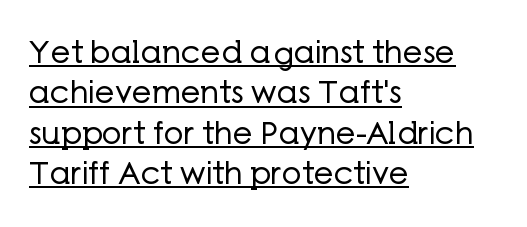
{"serif": "no", "italic": "no", "bold": "no", "weight": "regular", "width": "normal", "stroke_contrast": "low", "x_height": "medium", "monospaced": "no", "underline": "yes", "align": "left", "line_spacing": "normal", "line_spacing_ratio": 1.3, "letter_spacing": "normal", "letter_spacing_em": 0.0, "glyph_px": 31}
